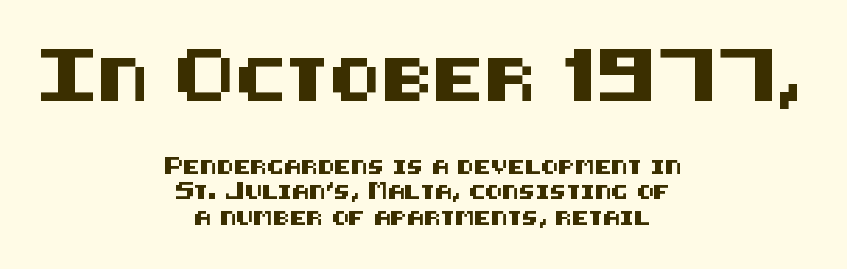
The image shows 43 px sans-serif type, upright; set centered, line spacing 1.84x, normal letter spacing, not underlined; the first (top) block is 3.07x larger; medium stroke contrast and a large x-height.
